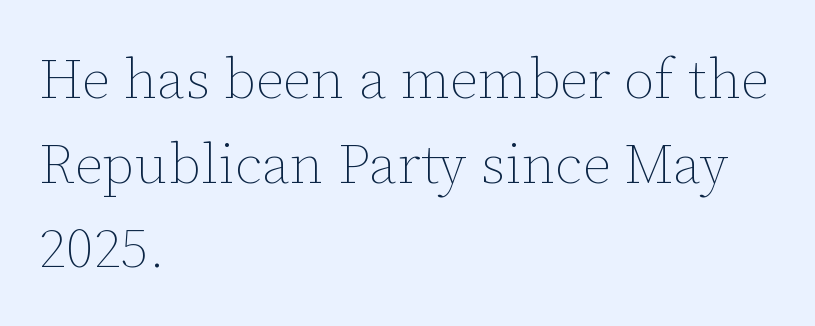
{"italic": "no", "bold": "no", "weight": "thin", "width": "normal", "stroke_contrast": "low", "x_height": "medium", "monospaced": "no", "underline": "no", "align": "left", "line_spacing": "normal", "line_spacing_ratio": 1.51, "letter_spacing": "normal", "letter_spacing_em": 0.0, "glyph_px": 56}
